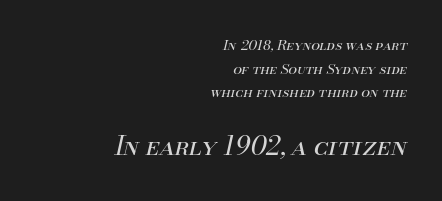
{"italic": "yes", "lean": "right", "slant_degrees": 13, "bold": "no", "underline": "no", "align": "right", "line_spacing": "normal", "line_spacing_ratio": 1.68, "letter_spacing": "normal", "letter_spacing_em": 0.0, "larger_block": "second", "size_ratio": 1.86, "glyph_px": 26}
